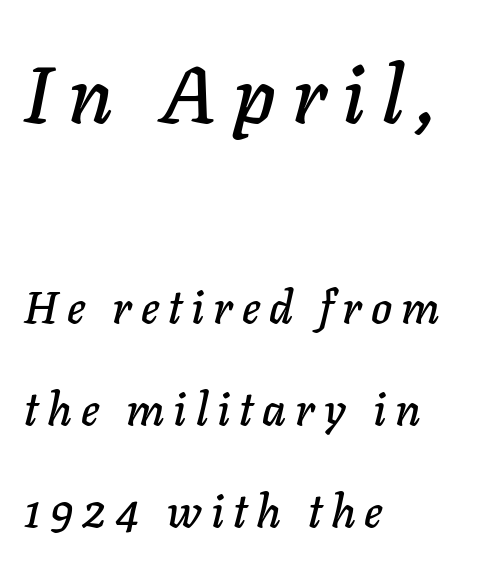
The image shows 79 px text type, italic (leaning right); set left-aligned, loose line spacing (2.27x), unusually wide letter spacing (+0.2 em), not underlined; the first (top) block is 1.76x larger; low stroke contrast and a medium x-height.
